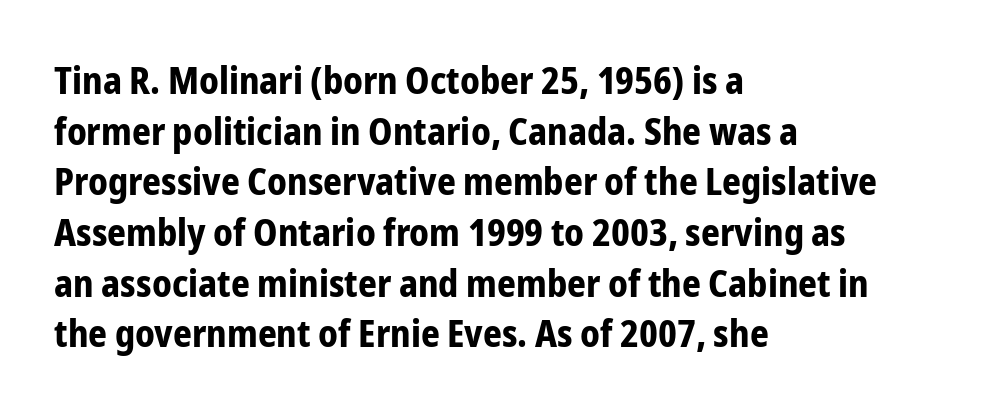
Q: Is the text bold? A: Yes.
Q: Is the text italic (slanted)? A: No, it is upright.
Q: Is the typeface a serif or a sans-serif typeface? A: Sans-serif.
Q: Is the text underlined? A: No.
Q: How is the paragraph aligned? A: Left-aligned.
Q: Is the spacing between letters normal or unusually wide? A: Normal.
Q: Is the spacing between lines tight, normal or loose? A: Normal.
Q: Width (condensed, normal, or wide)? A: Condensed.
Q: Stroke contrast? A: Low.
Q: x-height? A: Medium.
Q: Monospaced? A: No.
